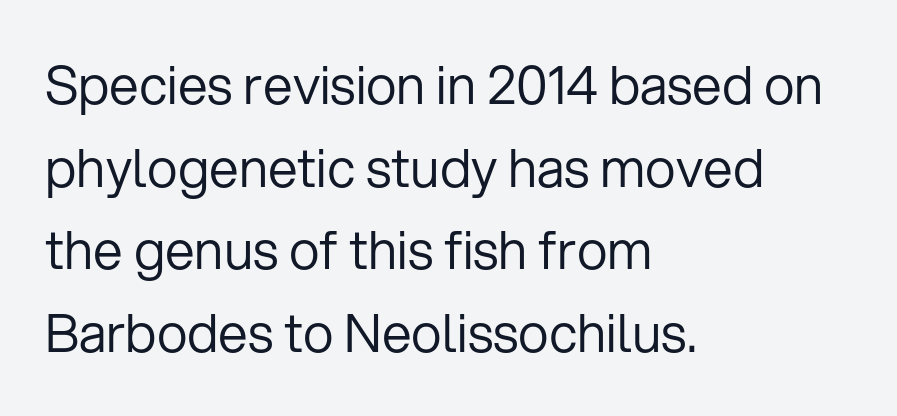
Q: Is the text bold? A: No.
Q: Is the text italic (slanted)? A: No, it is upright.
Q: Is the typeface a serif or a sans-serif typeface? A: Sans-serif.
Q: Is the text underlined? A: No.
Q: How is the paragraph aligned? A: Left-aligned.
Q: Is the spacing between letters normal or unusually wide? A: Normal.
Q: Is the spacing between lines tight, normal or loose? A: Normal.
Q: Width (condensed, normal, or wide)? A: Normal.
Q: Stroke contrast? A: Low.
Q: x-height? A: Medium.
Q: Monospaced? A: No.
